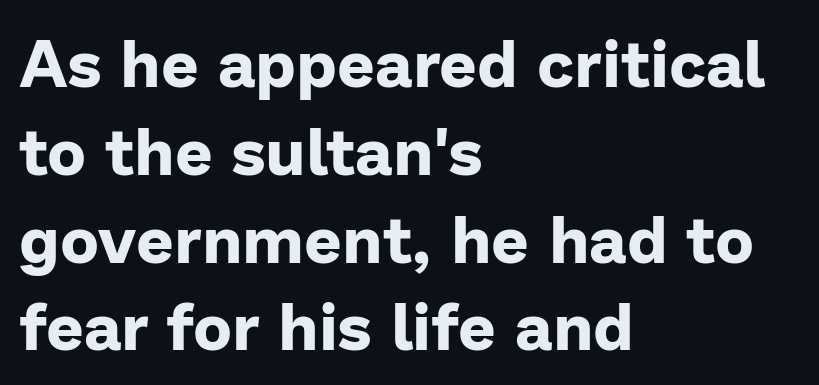
Q: Is the text bold? A: Yes.
Q: Is the text italic (slanted)? A: No, it is upright.
Q: Is the typeface a serif or a sans-serif typeface? A: Sans-serif.
Q: Is the text underlined? A: No.
Q: How is the paragraph aligned? A: Left-aligned.
Q: Is the spacing between letters normal or unusually wide? A: Normal.
Q: Is the spacing between lines tight, normal or loose? A: Normal.
Q: Width (condensed, normal, or wide)? A: Normal.
Q: Stroke contrast? A: Low.
Q: x-height? A: Medium.
Q: Monospaced? A: No.
